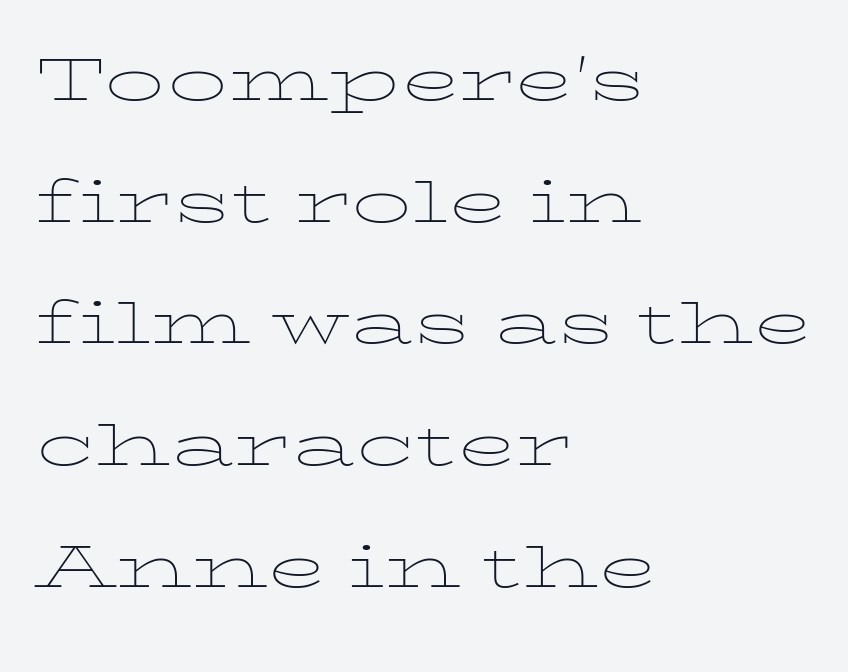
The type sits square on the baseline with zero lean. Successive baselines arrive at the customary interval. Spacing between characters is what you'd get straight out of the box. This rendering features lettering with no underline.
